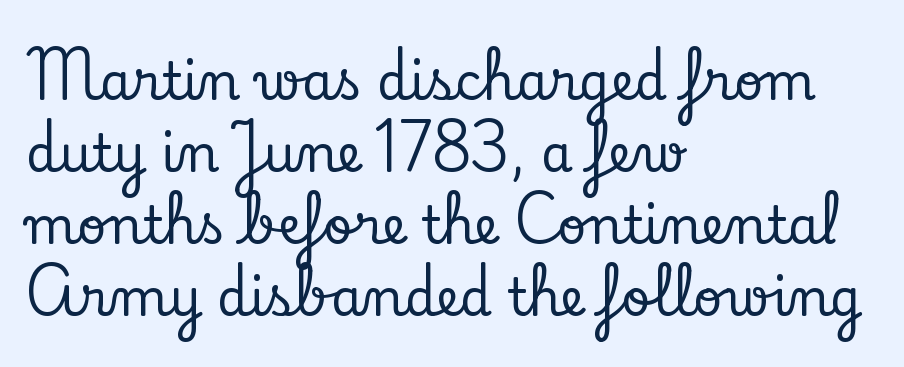
The type sits square on the baseline with zero lean. Honestly, there is no underline to notice here at all. The passage shown stacks its lines at a standard gap. Compared with typical body copy, the letter spacing here is the same. The lines in this sample share a left origin and differ only in where they stop.
